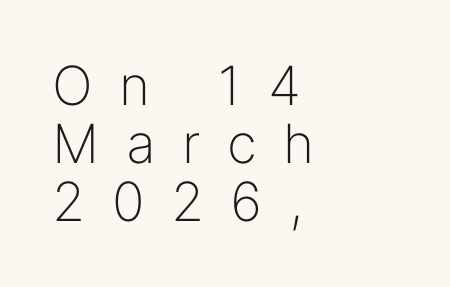
The image shows 54 px light sans-serif type, upright; set left-aligned, tight line spacing (1.07x), unusually wide letter spacing (+0.49 em), not underlined; low stroke contrast and a medium x-height.
